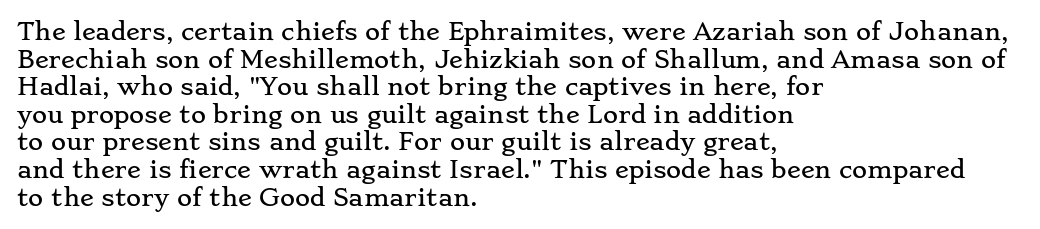
The image shows 23 px text type, upright; set left-aligned, line spacing 1.2x, normal letter spacing, not underlined.
